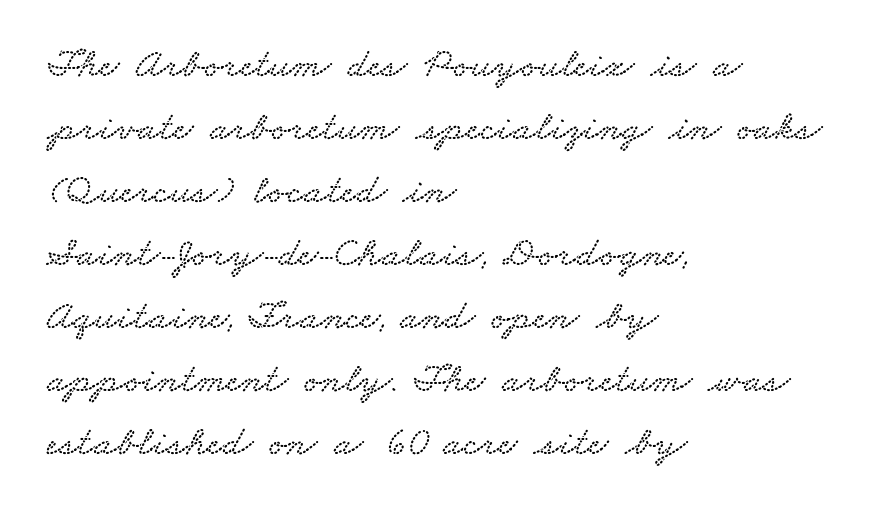
Q: Is the typeface a serif or a sans-serif typeface? A: Serif.
Q: Is the text underlined? A: No.
Q: How is the paragraph aligned? A: Left-aligned.
Q: Is the spacing between letters normal or unusually wide? A: Normal.
Q: Is the spacing between lines tight, normal or loose? A: Normal.
Q: Width (condensed, normal, or wide)? A: Wide.
Q: Stroke contrast? A: Low.
Q: x-height? A: Small.
Q: Monospaced? A: No.
